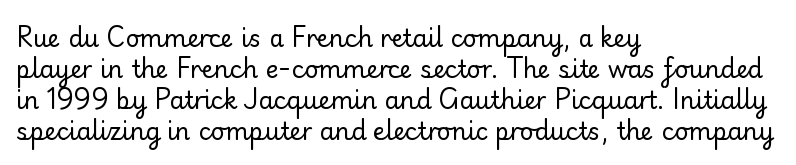
These lines keep a tight, regular rhythm from letter to letter. Notice how descenders clear the ascenders below comfortably — that's standard leading. These lines were composed using upright roman letters. One-word summary of the alignment: left. Nobody drew a line under any word here. The typesetting does not lean heavy: it is not bold.
